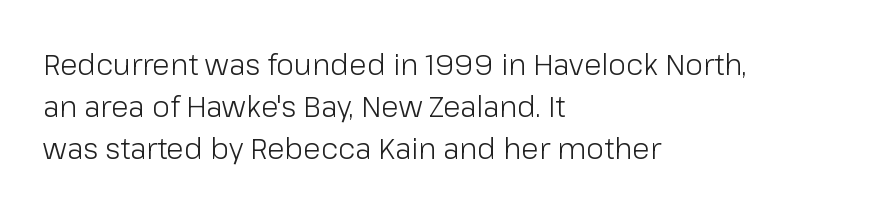
The characters are drawn with everyday or finer stroke widths. Proportional: the letters do not fall into vertical columns. The font family rendered here belongs to the sans-serif group. Quick note: interline space is typical. The setting favours the left margin, as ordinary paragraphs usually do. The lettering stays uniformly vertical, giving the passage a roman look.
